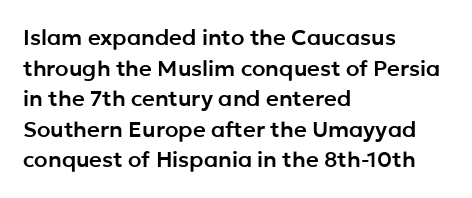
{"italic": "no", "underline": "no", "align": "left", "line_spacing": "normal", "line_spacing_ratio": 1.39, "letter_spacing": "normal", "letter_spacing_em": 0.0, "glyph_px": 22}
